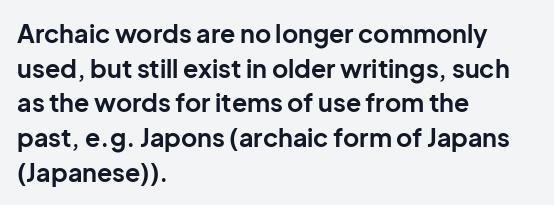
Q: Is the text bold? A: Yes.
Q: Is the text italic (slanted)? A: No, it is upright.
Q: Is the text underlined? A: No.
Q: How is the paragraph aligned? A: Left-aligned.
Q: Is the spacing between letters normal or unusually wide? A: Normal.
Q: Is the spacing between lines tight, normal or loose? A: Normal.
